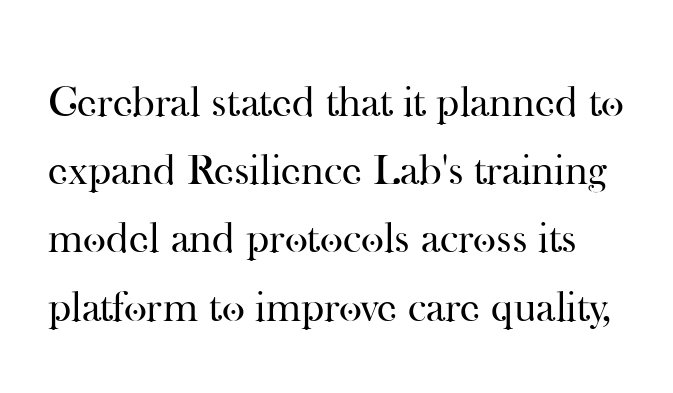
{"serif": "yes", "italic": "no", "bold": "no", "weight": "regular", "width": "normal", "stroke_contrast": "high", "x_height": "small", "monospaced": "no", "underline": "no", "line_spacing": "normal", "line_spacing_ratio": 1.55, "letter_spacing": "normal", "letter_spacing_em": 0.0, "glyph_px": 44}
